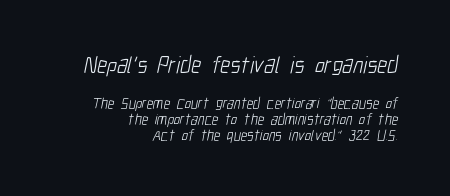
Q: Is the text bold? A: No.
Q: Is the text underlined? A: No.
Q: How is the paragraph aligned? A: Right-aligned.
Q: Is the spacing between letters normal or unusually wide? A: Normal.
Q: Is the spacing between lines tight, normal or loose? A: Tight.
Q: Which block of text is set in a larger size, the first (top) or the second (bottom)? A: The first (top) one.
